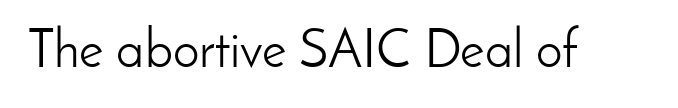
The image shows 53 px light sans-serif type, upright; set normal letter spacing, not underlined; low stroke contrast and a small x-height.
